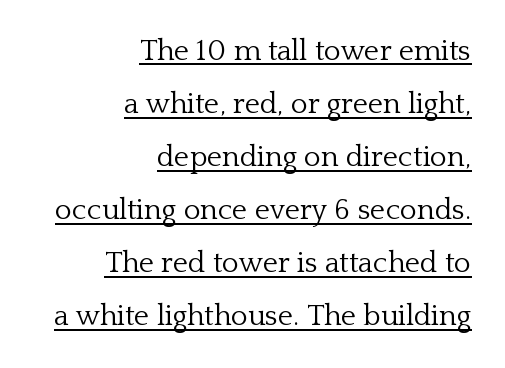
Q: Is the text bold? A: No.
Q: Is the text italic (slanted)? A: No, it is upright.
Q: Is the typeface a serif or a sans-serif typeface? A: Serif.
Q: Is the text underlined? A: Yes.
Q: How is the paragraph aligned? A: Right-aligned.
Q: Is the spacing between letters normal or unusually wide? A: Normal.
Q: Width (condensed, normal, or wide)? A: Normal.
Q: Stroke contrast? A: Low.
Q: x-height? A: Medium.
Q: Monospaced? A: No.
